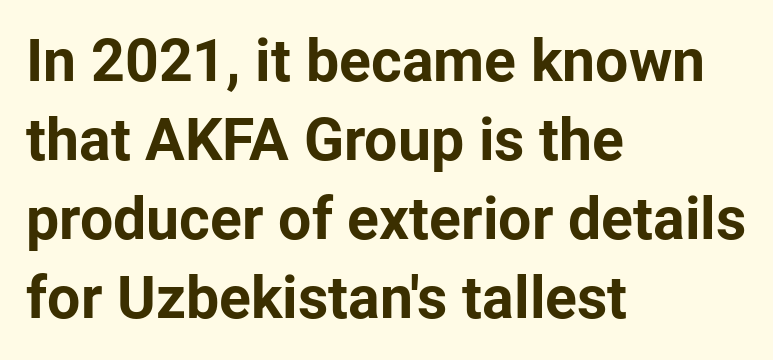
The image shows 59 px bold sans-serif type, upright; set left-aligned, normal line spacing (1.34x), normal letter spacing, not underlined; low stroke contrast and a medium x-height.
